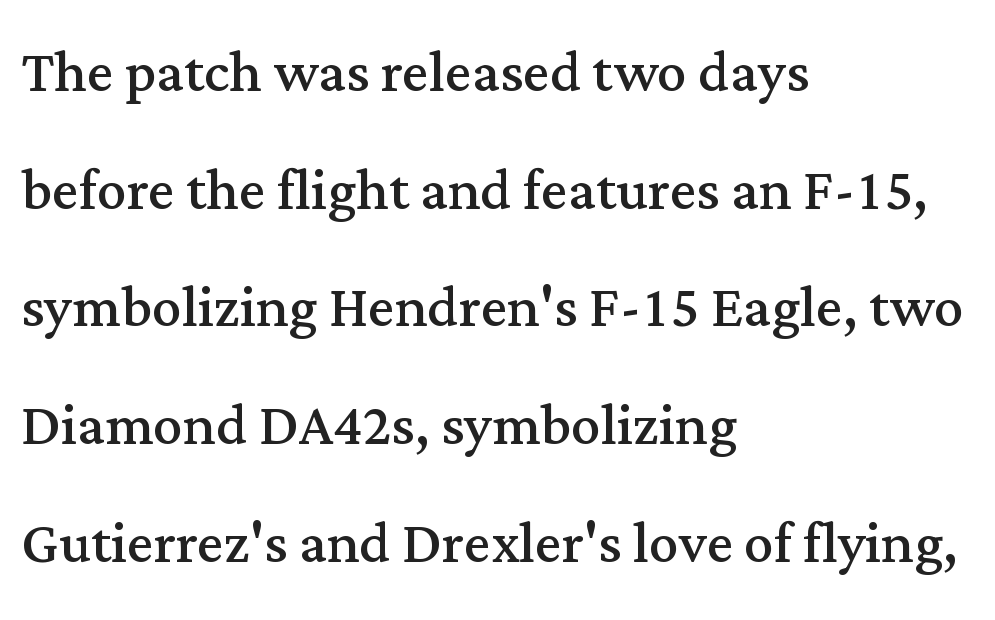
This sample uses a serif face. Designer's note — italics off, roman on. Stroke mass is kept to a normal reading level or below. You could not count columns in this text — the font is proportionally spaced. Words appear dense and cohesive because spacing is normal.
